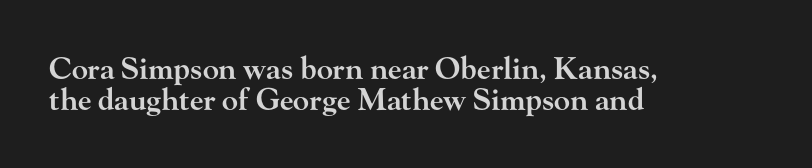
Q: Is the text bold? A: Semi-bold.
Q: Is the text italic (slanted)? A: No, it is upright.
Q: Is the typeface a serif or a sans-serif typeface? A: Serif.
Q: Is the text underlined? A: No.
Q: How is the paragraph aligned? A: Left-aligned.
Q: Is the spacing between letters normal or unusually wide? A: Normal.
Q: Is the spacing between lines tight, normal or loose? A: Tight.
Q: Width (condensed, normal, or wide)? A: Wide.
Q: Stroke contrast? A: High.
Q: x-height? A: Small.
Q: Monospaced? A: No.
